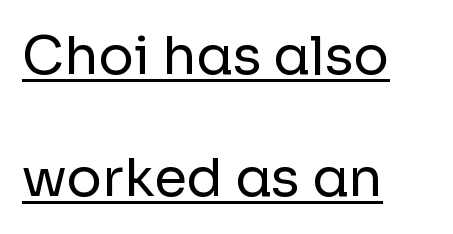
The letters stand straight up with perfectly vertical stems. The rendering uses a large line-height, opening up the rows. One-word summary of the alignment: left. A baseline rule has been typeset under these characters. Is the letter spacing exaggerated? No — it looks like the ordinary default. Varying glyph widths throughout — classic text-font behaviour.
